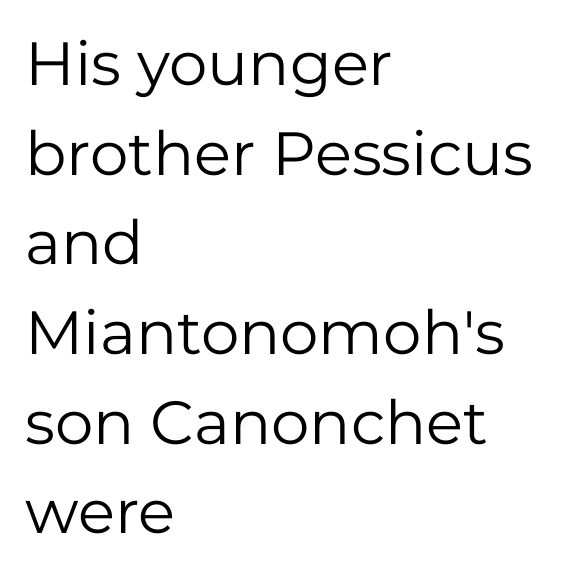
{"serif": "no", "italic": "no", "bold": "no", "weight": "regular", "width": "normal", "stroke_contrast": "low", "x_height": "medium", "monospaced": "no", "underline": "no", "align": "left", "line_spacing": "normal", "line_spacing_ratio": 1.47, "letter_spacing": "normal", "letter_spacing_em": 0.0, "glyph_px": 61}
